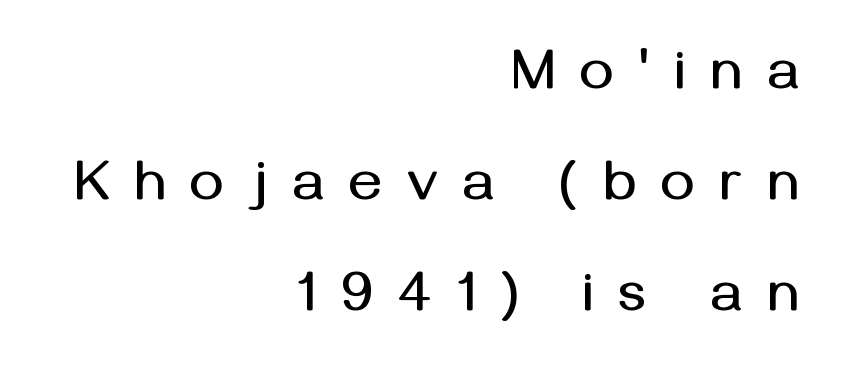
{"serif": "no", "italic": "no", "width": "normal", "stroke_contrast": "medium", "x_height": "medium", "monospaced": "no", "underline": "no", "align": "right", "line_spacing": "loose", "line_spacing_ratio": 1.95, "letter_spacing": "wide", "letter_spacing_em": 0.44, "glyph_px": 57}
